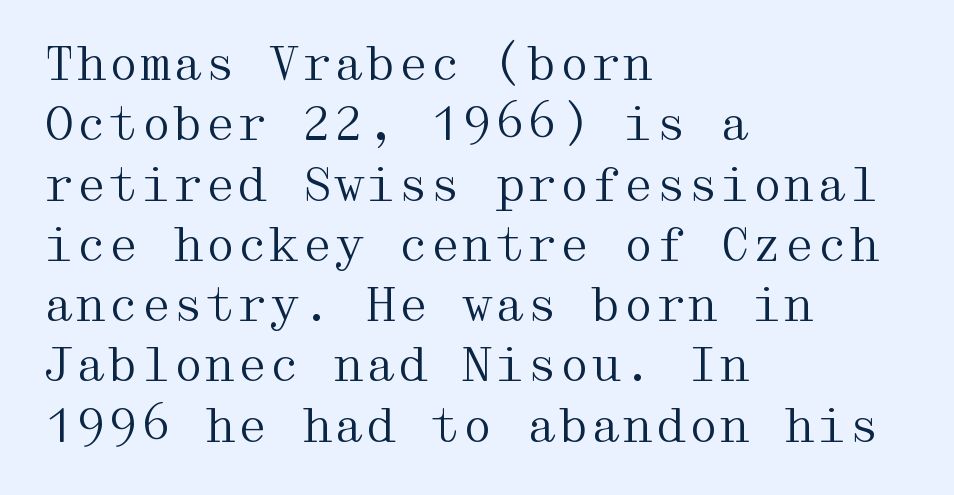
{"serif": "yes", "italic": "no", "bold": "no", "weight": "regular", "width": "wide", "stroke_contrast": "medium", "x_height": "medium", "underline": "no", "align": "left", "line_spacing": "normal", "line_spacing_ratio": 1.31, "letter_spacing": "normal", "letter_spacing_em": 0.0, "glyph_px": 46}
